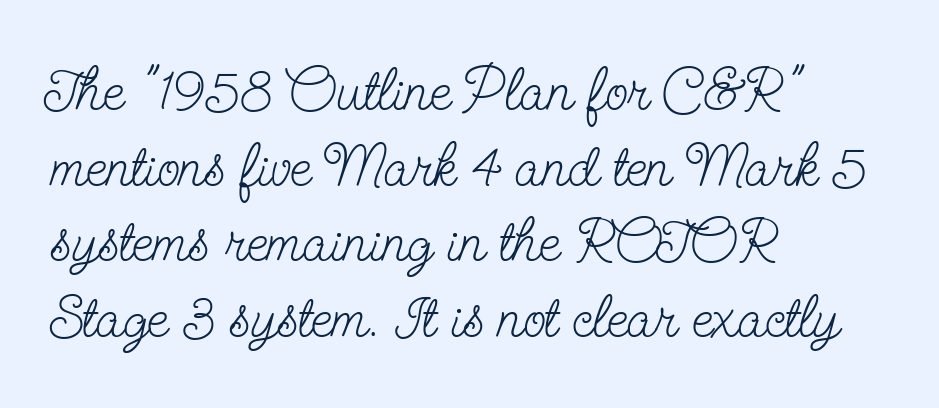
The image shows 59 px light, condensed serif type; set left-aligned, normal line spacing (1.28x), normal letter spacing, not underlined; low stroke contrast and a small x-height.
